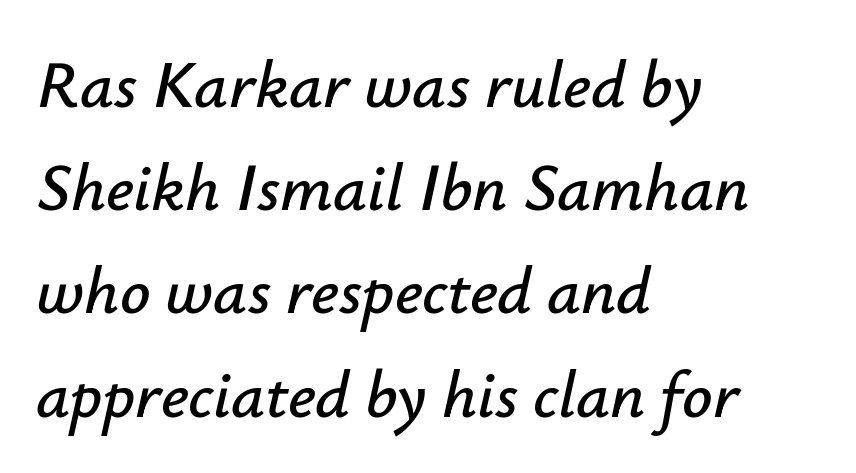
This sample keeps an unexceptional amount of space between lines. Each letter keeps its own natural width here, so spacing adapts to shape. The space beneath each line is pristine and unruled. These lines were composed using italics.
